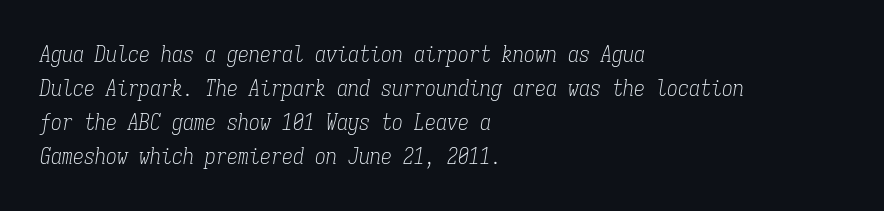
{"italic": "yes", "lean": "right", "slant_degrees": 9, "bold": "no", "underline": "no", "align": "left", "line_spacing": "normal", "line_spacing_ratio": 1.54, "letter_spacing": "normal", "letter_spacing_em": 0.0, "glyph_px": 22}
